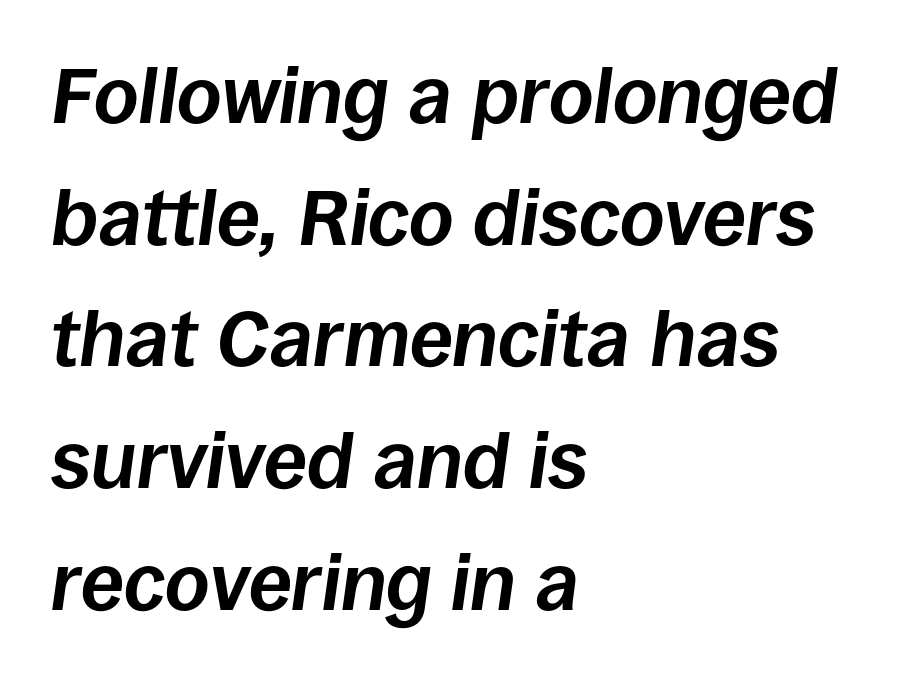
Q: Is the text bold? A: Yes.
Q: Is the text italic (slanted)? A: Yes, it leans right by about 8 degrees.
Q: Is the text underlined? A: No.
Q: How is the paragraph aligned? A: Left-aligned.
Q: Is the spacing between letters normal or unusually wide? A: Normal.
Q: Is the spacing between lines tight, normal or loose? A: Normal.
Q: Width (condensed, normal, or wide)? A: Normal.
Q: Stroke contrast? A: Low.
Q: x-height? A: Large.
Q: Monospaced? A: No.
